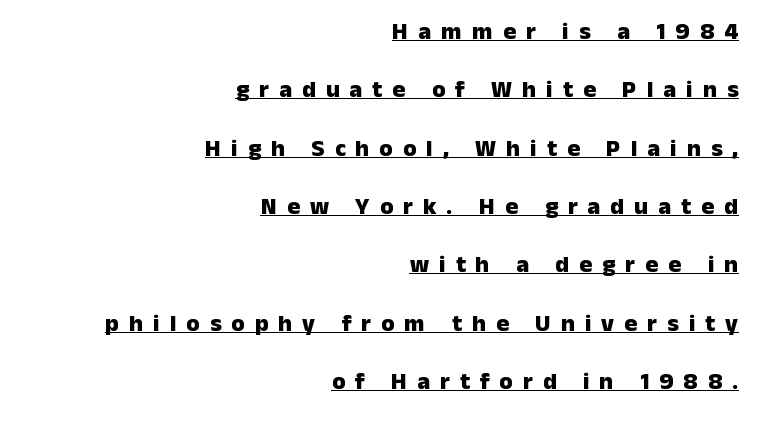
Q: Is the text bold? A: Yes.
Q: Is the text italic (slanted)? A: No, it is upright.
Q: Is the text underlined? A: Yes.
Q: How is the paragraph aligned? A: Right-aligned.
Q: Is the spacing between letters normal or unusually wide? A: Unusually wide.
Q: Is the spacing between lines tight, normal or loose? A: Loose.
